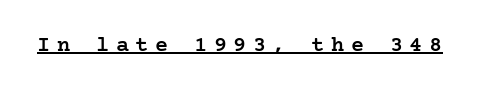
{"italic": "no", "bold": "semi", "underline": "yes", "letter_spacing": "wide", "letter_spacing_em": 0.29, "glyph_px": 22}
